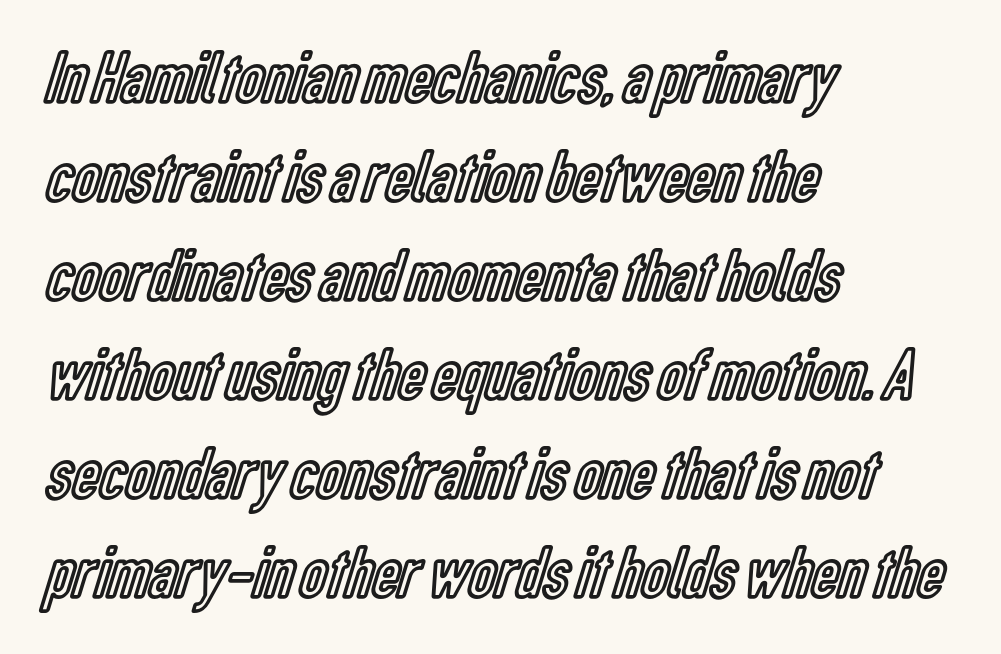
{"width": "condensed", "x_height": "medium", "monospaced": "no", "underline": "no", "align": "left", "line_spacing": "normal", "line_spacing_ratio": 1.32, "letter_spacing": "normal", "letter_spacing_em": 0.0, "glyph_px": 75}
